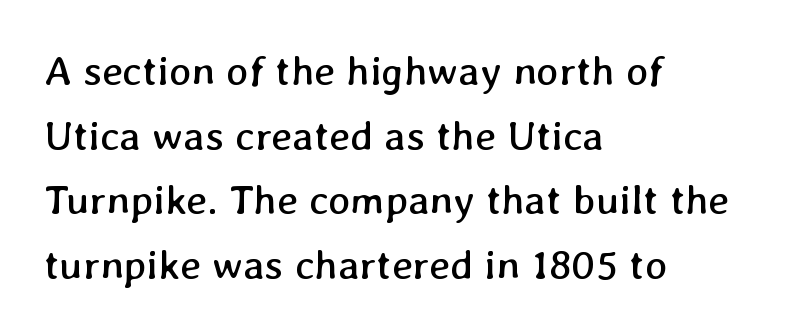
Descenders are the only things crossing below the line. Is this a fixed-width face? No — the glyphs have proportional, varying widths. Observe the ordinary spacing: letters are neighbours, not strangers. Weight: not bold — regular or lighter.
